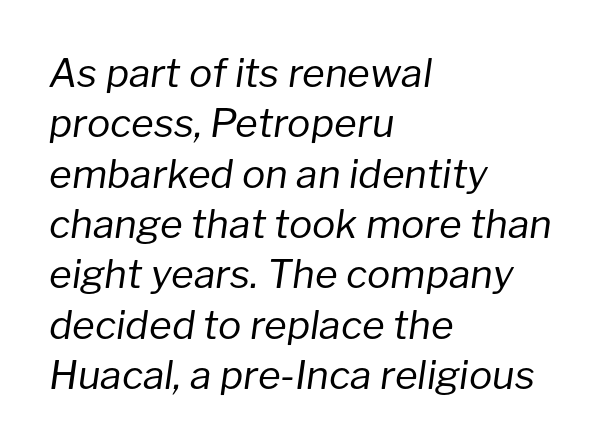
The image shows 39 px regular-weight type, italic (leaning right); set left-aligned, normal line spacing (1.29x), normal letter spacing, not underlined; low stroke contrast and a medium x-height.
